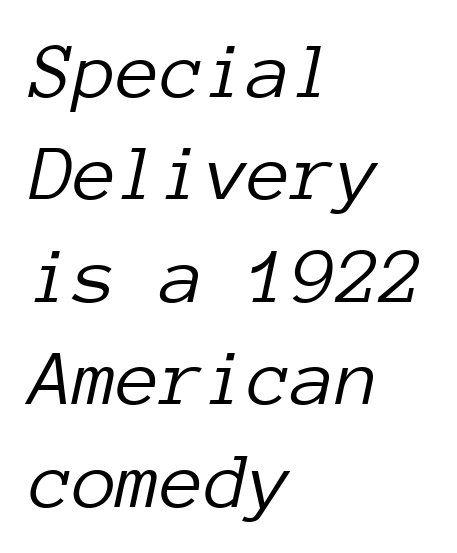
The image shows 80 px light type, italic (leaning right), monospaced; set left-aligned, normal line spacing (1.28x), normal letter spacing, not underlined; low stroke contrast and a medium x-height.
